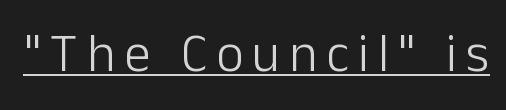
You can tell from the bare stems that sans-serif type was used. Looks like regular typesetting: each glyph gets only the width it needs. Is there an underline? Yes — a line sits under the letters. Unlike italic type, these characters show no tilt at all. The font sits on the lighter half of the weight spectrum, regular included.
